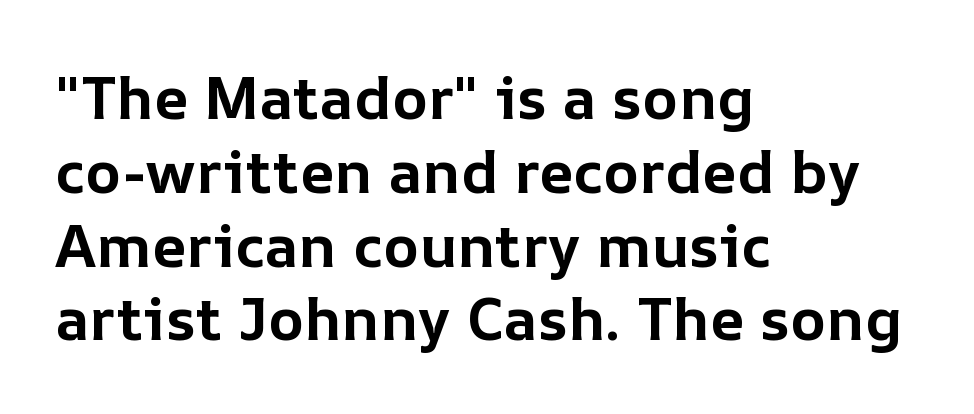
Q: Is the text bold? A: Yes.
Q: Is the text italic (slanted)? A: No, it is upright.
Q: Is the text underlined? A: No.
Q: How is the paragraph aligned? A: Left-aligned.
Q: Is the spacing between letters normal or unusually wide? A: Normal.
Q: Width (condensed, normal, or wide)? A: Normal.
Q: Stroke contrast? A: Low.
Q: x-height? A: Medium.
Q: Monospaced? A: No.
